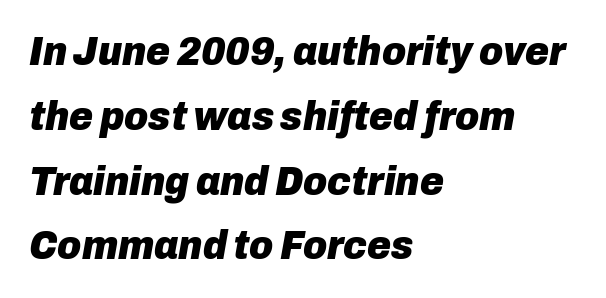
This sample has the flowing, uneven cadence of proportional lettering. The rag falls on the right side of this text block. Inter-character spacing is left at the font's built-in metrics. Chunky letters — that's bold for sure. A typesetter would call this leading conventional body-copy spacing.
